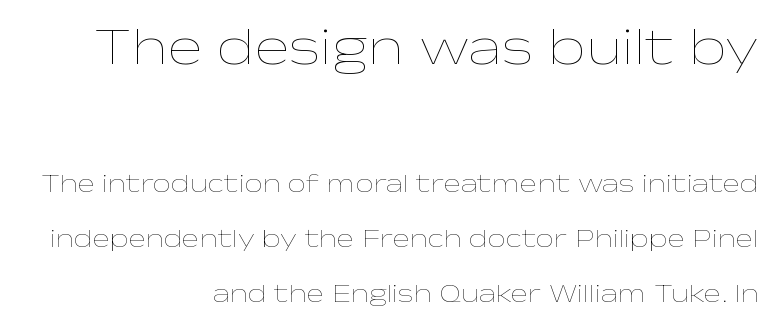
{"italic": "no", "bold": "no", "weight": "thin", "width": "wide", "stroke_contrast": "low", "x_height": "medium", "monospaced": "no", "underline": "no", "align": "right", "line_spacing": "loose", "line_spacing_ratio": 2.11, "letter_spacing": "normal", "letter_spacing_em": 0.0, "larger_block": "first", "size_ratio": 2.0, "glyph_px": 52}
